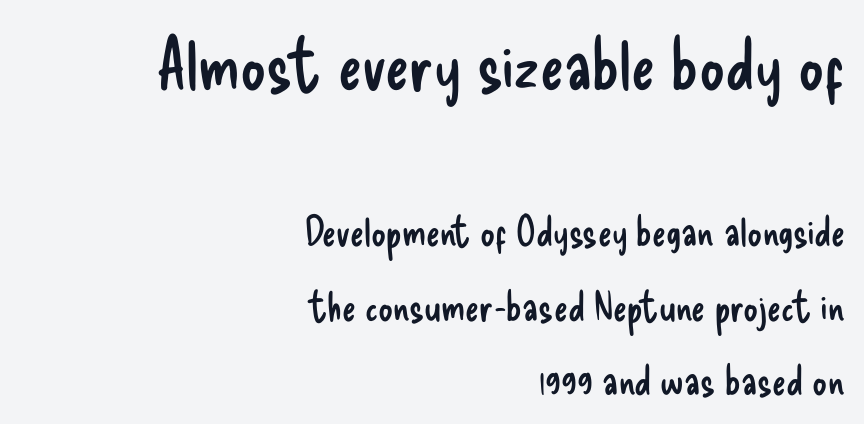
Think standard paragraph weight, or any step lighter than that. This sample has the flowing, uneven cadence of proportional lettering. Compared with a flush-left layout, this one pins lines to the opposite, right side. Students, note that the glyphs here touch the page at normal intervals.
